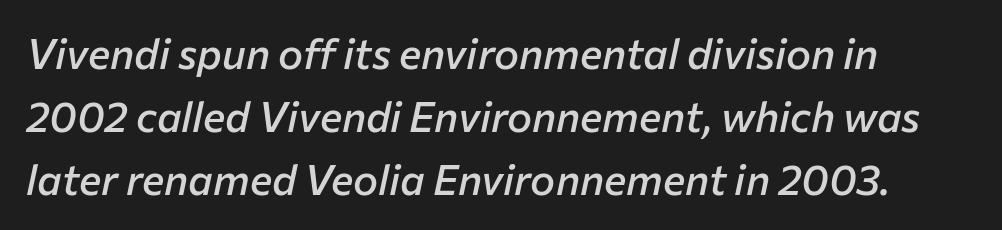
The image shows 42 px semibold type, italic (leaning right); set left-aligned, normal line spacing (1.5x), normal letter spacing, not underlined; low stroke contrast and a medium x-height.
